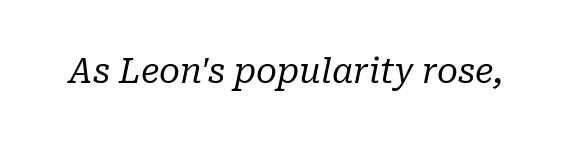
Q: Is the text bold? A: No.
Q: Is the text italic (slanted)? A: Yes, it leans right by about 10 degrees.
Q: Is the typeface a serif or a sans-serif typeface? A: Serif.
Q: Is the text underlined? A: No.
Q: Is the spacing between letters normal or unusually wide? A: Normal.
Q: Width (condensed, normal, or wide)? A: Normal.
Q: Stroke contrast? A: Low.
Q: x-height? A: Medium.
Q: Monospaced? A: No.
